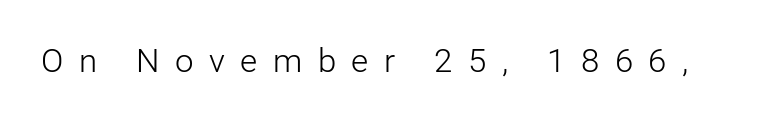
Q: Is the text bold? A: No.
Q: Is the text italic (slanted)? A: No, it is upright.
Q: Is the typeface a serif or a sans-serif typeface? A: Sans-serif.
Q: Is the text underlined? A: No.
Q: Is the spacing between letters normal or unusually wide? A: Unusually wide.
Q: Width (condensed, normal, or wide)? A: Normal.
Q: Stroke contrast? A: Low.
Q: x-height? A: Medium.
Q: Monospaced? A: No.
